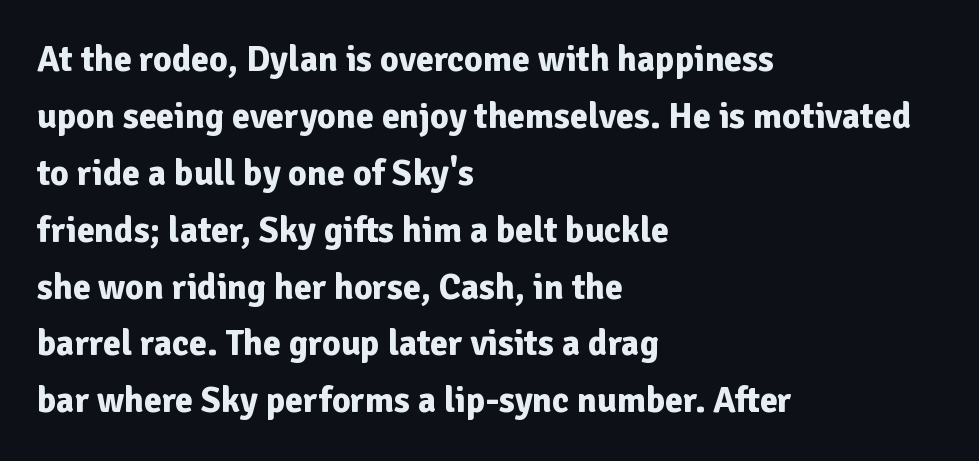
The image shows 36 px bold sans-serif type, upright; set left-aligned, normal line spacing (1.58x), normal letter spacing, not underlined; low stroke contrast and a medium x-height.
